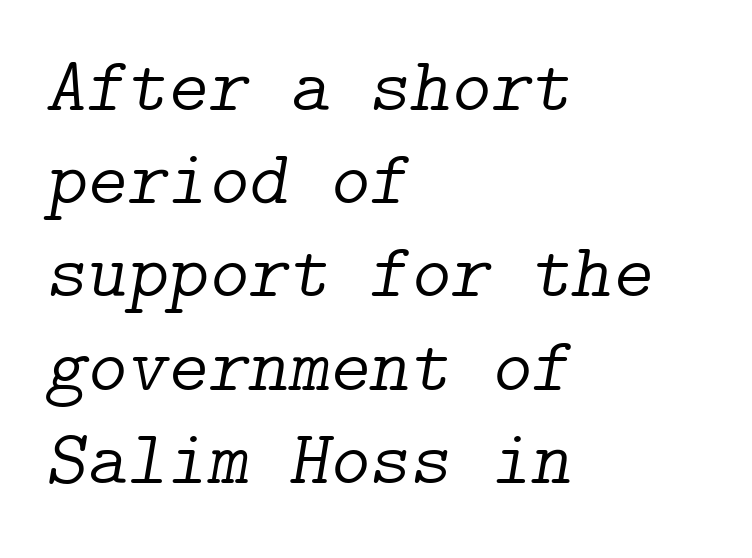
Line beginnings align vertically; line endings do not. Unbolded letterforms with no extra heft. The words here are not underlined. When letters slant like this, we call the style italic. A typesetter would label this face a serif.
